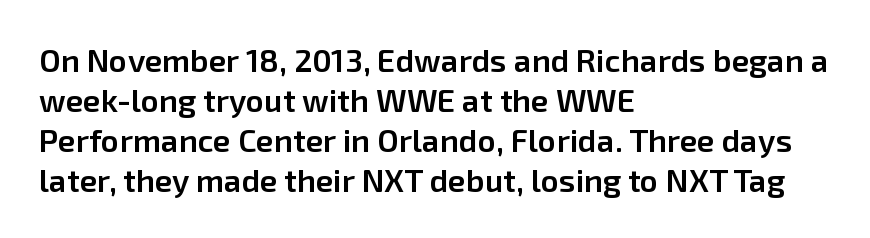
Q: Is the text bold? A: Semi-bold.
Q: Is the text italic (slanted)? A: No, it is upright.
Q: Is the typeface a serif or a sans-serif typeface? A: Sans-serif.
Q: Is the text underlined? A: No.
Q: How is the paragraph aligned? A: Left-aligned.
Q: Is the spacing between letters normal or unusually wide? A: Normal.
Q: Is the spacing between lines tight, normal or loose? A: Normal.
Q: Width (condensed, normal, or wide)? A: Normal.
Q: Stroke contrast? A: Low.
Q: x-height? A: Medium.
Q: Monospaced? A: No.
